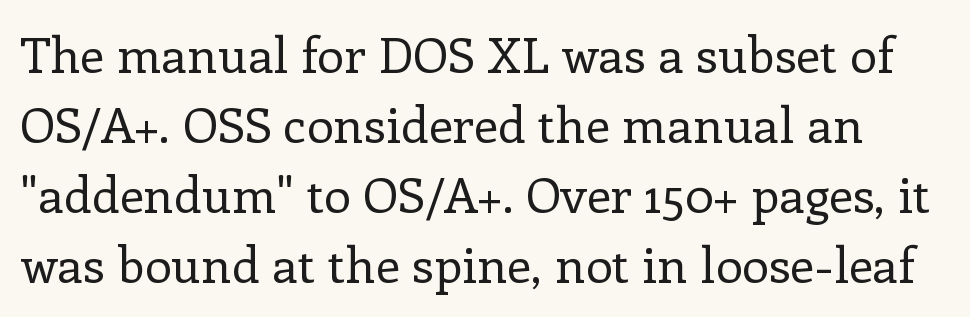
{"serif": "yes", "italic": "no", "bold": "no", "weight": "regular", "width": "normal", "stroke_contrast": "low", "x_height": "medium", "monospaced": "no", "underline": "no", "line_spacing": "normal", "line_spacing_ratio": 1.43, "letter_spacing": "normal", "letter_spacing_em": 0.0, "glyph_px": 49}
